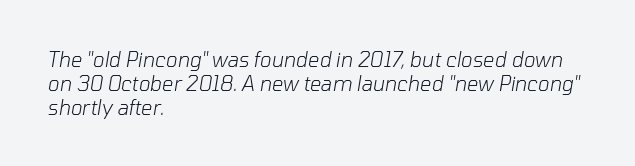
{"italic": "yes", "lean": "right", "slant_degrees": 10, "bold": "no", "underline": "no", "align": "left", "line_spacing_ratio": 1.2, "letter_spacing": "normal", "letter_spacing_em": 0.0, "glyph_px": 20}
